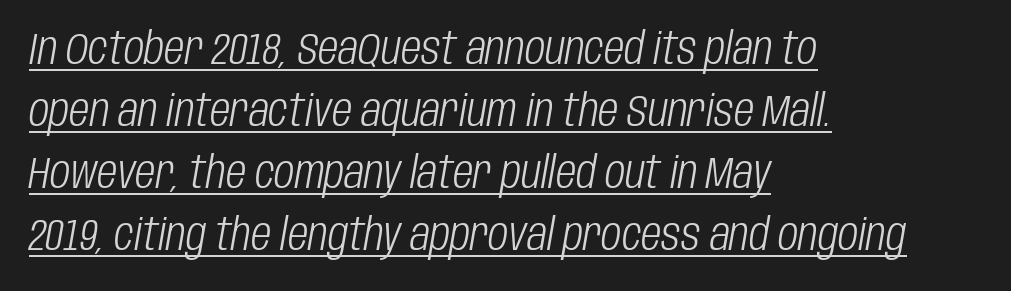
The line-height multiplier appears to be the usual default. Has an underline been added? It has. There's an unmistakable incline to the writing here. Default kerning and tracking; the words read as compact shapes. The paragraph shown leans on its left margin.
